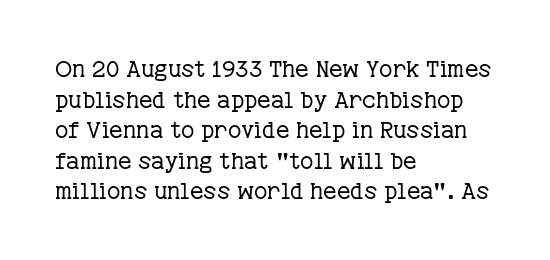
{"italic": "no", "bold": "no", "underline": "no", "align": "left", "line_spacing": "normal", "line_spacing_ratio": 1.33, "letter_spacing": "normal", "letter_spacing_em": 0.0, "glyph_px": 23}
